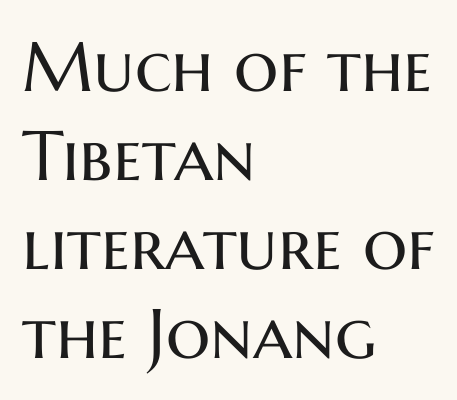
{"serif": "no", "italic": "no", "bold": "no", "weight": "regular", "width": "normal", "stroke_contrast": "medium", "x_height": "medium", "monospaced": "no", "underline": "no", "align": "left", "line_spacing": "normal", "line_spacing_ratio": 1.27, "letter_spacing": "normal", "letter_spacing_em": 0.0, "glyph_px": 70}
